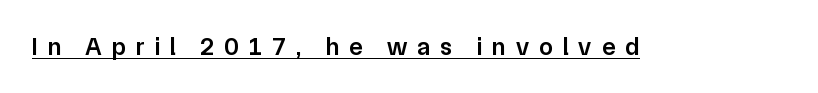
Q: Is the text bold? A: Semi-bold.
Q: Is the text italic (slanted)? A: No, it is upright.
Q: Is the text underlined? A: Yes.
Q: Is the spacing between letters normal or unusually wide? A: Unusually wide.
